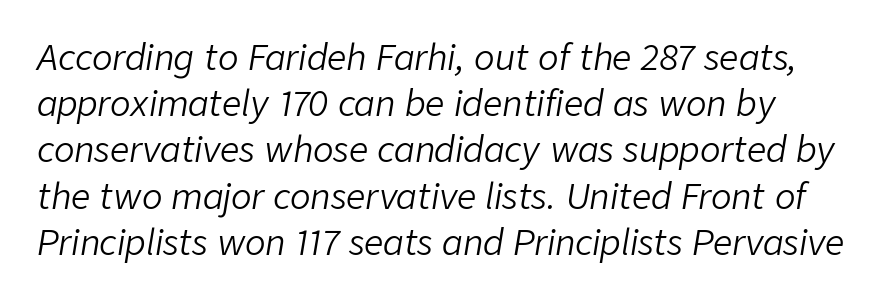
Posture: slanted. A typesetter would call this leading conventional body-copy spacing. You could not count columns in this text — the font is proportionally spaced. Does extra space separate the letters? No, they use regular spacing. This is not heavy type; no bold has been used.
